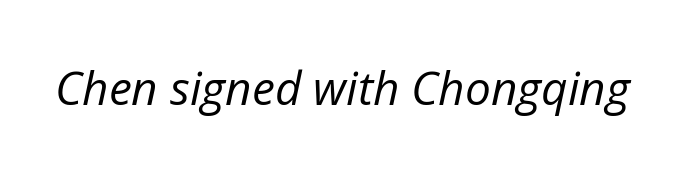
The image shows 46 px regular-weight type, italic (leaning right); set normal letter spacing, not underlined; low stroke contrast and a medium x-height.
